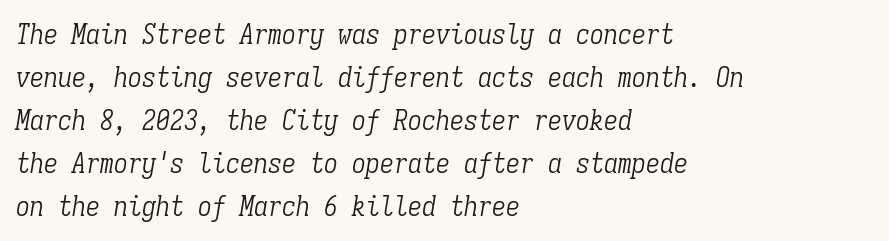
{"serif": "yes", "italic": "yes", "lean": "right", "slant_degrees": 9, "bold": "no", "weight": "light", "width": "condensed", "stroke_contrast": "low", "x_height": "medium", "monospaced": "yes", "underline": "no", "align": "left", "line_spacing": "normal", "line_spacing_ratio": 1.54, "letter_spacing": "normal", "letter_spacing_em": 0.0, "glyph_px": 28}
